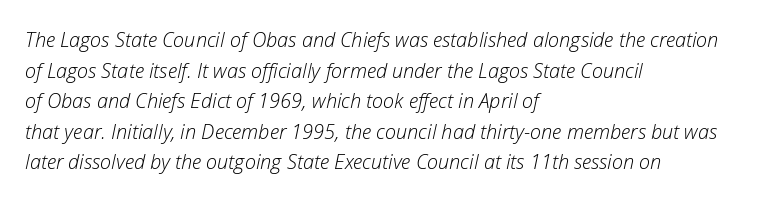
{"italic": "yes", "lean": "right", "slant_degrees": 12, "bold": "no", "underline": "no", "align": "left", "line_spacing": "normal", "line_spacing_ratio": 1.53, "letter_spacing": "normal", "letter_spacing_em": 0.0, "glyph_px": 20}
